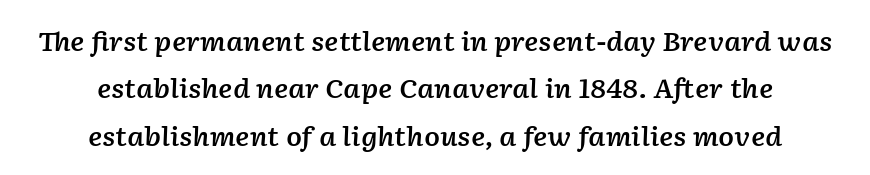
Characters are canted at an angle relative to the baseline's perpendicular. These lines carry some extra weight — a demibold, not a full bold. Both edges are ragged and mirror each other, which tells us the setting is centered. The specimen omits any rule beneath the text block's lines.
